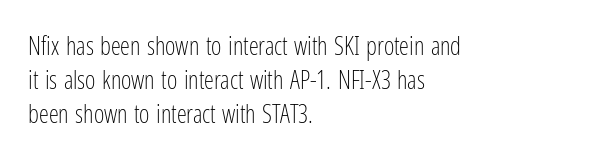
The image shows 25 px text type, upright; set left-aligned, normal line spacing (1.36x), normal letter spacing, not underlined.
